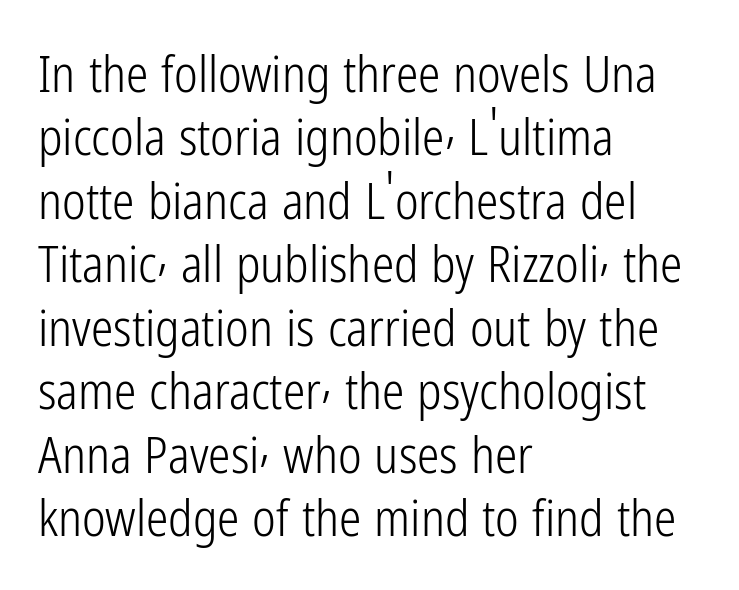
{"serif": "no", "italic": "no", "bold": "no", "weight": "light", "width": "condensed", "stroke_contrast": "low", "x_height": "medium", "monospaced": "no", "underline": "no", "align": "left", "line_spacing": "normal", "line_spacing_ratio": 1.27, "letter_spacing": "normal", "letter_spacing_em": 0.0, "glyph_px": 50}
